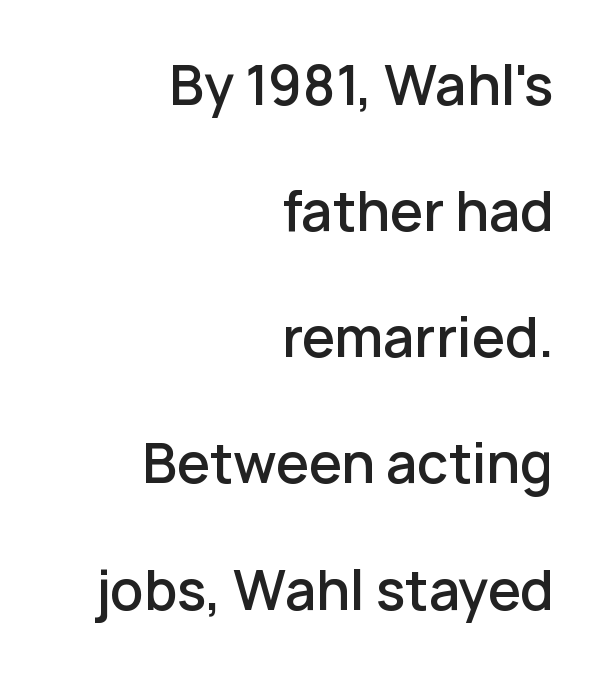
{"serif": "no", "italic": "no", "bold": "semi", "weight": "semibold", "width": "normal", "stroke_contrast": "low", "x_height": "medium", "monospaced": "no", "underline": "no", "align": "right", "line_spacing": "loose", "line_spacing_ratio": 2.38, "letter_spacing": "normal", "letter_spacing_em": 0.0, "glyph_px": 53}
